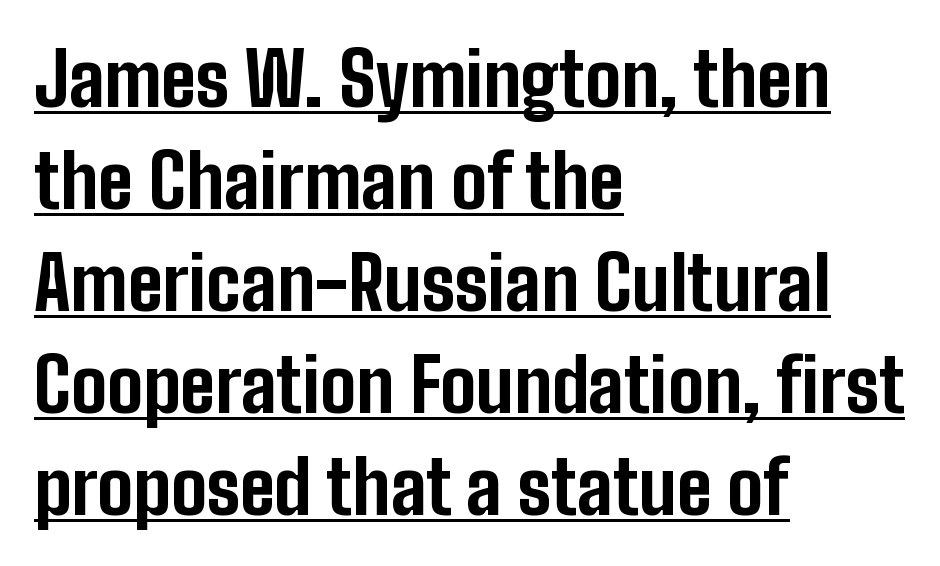
{"serif": "no", "italic": "no", "bold": "yes", "weight": "bold", "width": "condensed", "stroke_contrast": "low", "x_height": "medium", "monospaced": "no", "underline": "yes", "align": "left", "line_spacing": "normal", "line_spacing_ratio": 1.38, "letter_spacing": "normal", "letter_spacing_em": 0.0, "glyph_px": 74}
